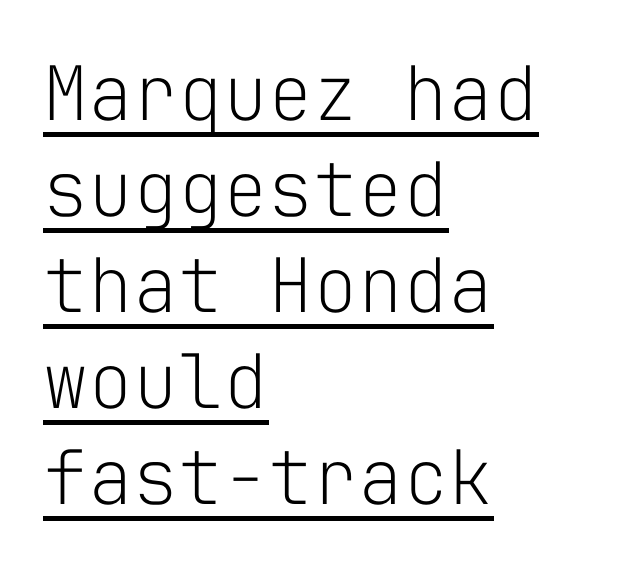
Q: Is the text bold? A: No.
Q: Is the text italic (slanted)? A: No, it is upright.
Q: Is the typeface a serif or a sans-serif typeface? A: Sans-serif.
Q: Is the text underlined? A: Yes.
Q: How is the paragraph aligned? A: Left-aligned.
Q: Is the spacing between letters normal or unusually wide? A: Normal.
Q: Is the spacing between lines tight, normal or loose? A: Normal.
Q: Width (condensed, normal, or wide)? A: Normal.
Q: Stroke contrast? A: Low.
Q: x-height? A: Medium.
Q: Monospaced? A: Yes.
